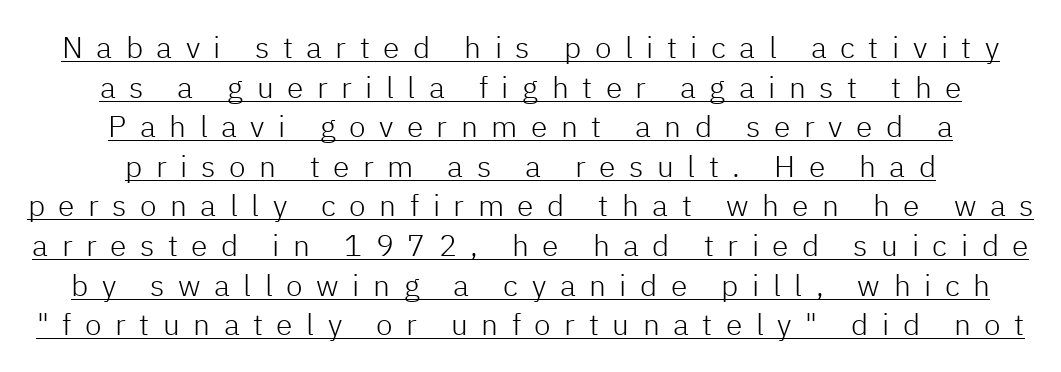
Q: Is the text bold? A: No.
Q: Is the text italic (slanted)? A: No, it is upright.
Q: Is the typeface a serif or a sans-serif typeface? A: Sans-serif.
Q: Is the text underlined? A: Yes.
Q: How is the paragraph aligned? A: Centered.
Q: Is the spacing between letters normal or unusually wide? A: Unusually wide.
Q: Is the spacing between lines tight, normal or loose? A: Normal.
Q: Width (condensed, normal, or wide)? A: Normal.
Q: Stroke contrast? A: Low.
Q: x-height? A: Medium.
Q: Monospaced? A: No.
